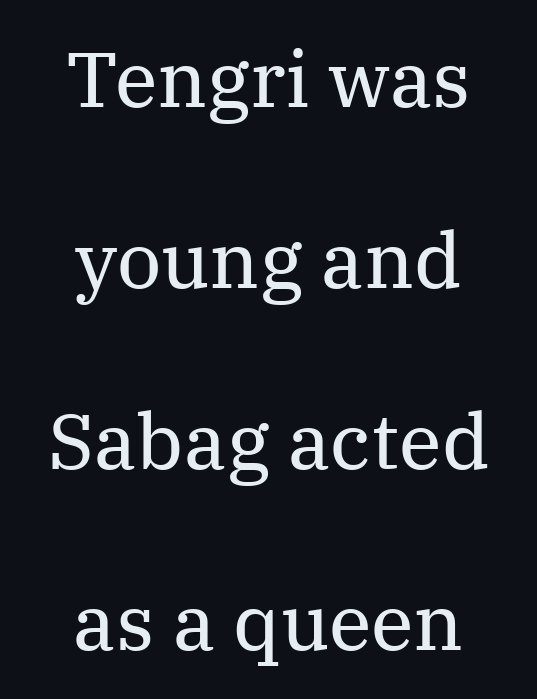
{"serif": "yes", "italic": "no", "bold": "no", "weight": "regular", "width": "normal", "stroke_contrast": "medium", "x_height": "medium", "monospaced": "no", "underline": "no", "align": "center", "line_spacing": "loose", "line_spacing_ratio": 2.32, "letter_spacing": "normal", "letter_spacing_em": 0.0, "glyph_px": 78}
